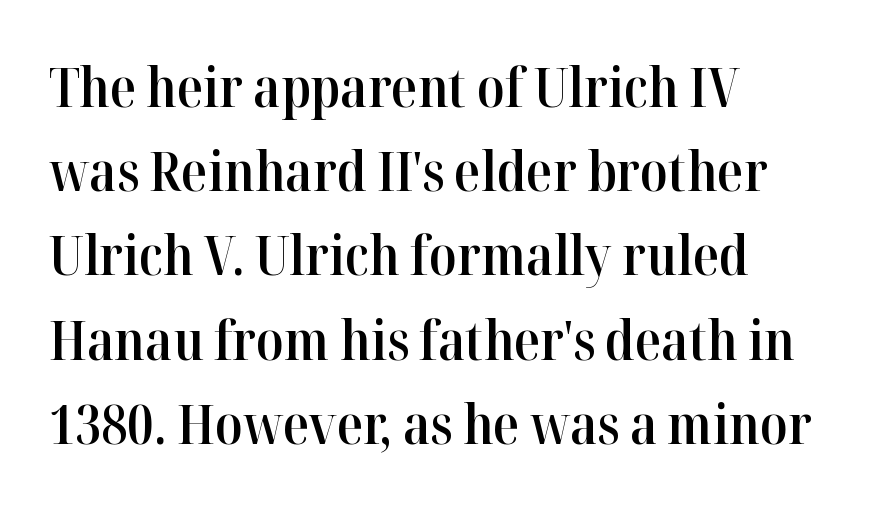
The text was rendered using a seriffed face with decorative stroke endings. A typesetter would call this leading conventional body-copy spacing. Notice how the passage keeps a crisp vertical edge on the left only. Any mark beneath the type? The region is blank. Look at the tracking — it's just the regular setting, nothing added. Weight check: semibold — heavier than regular, not quite bold.
